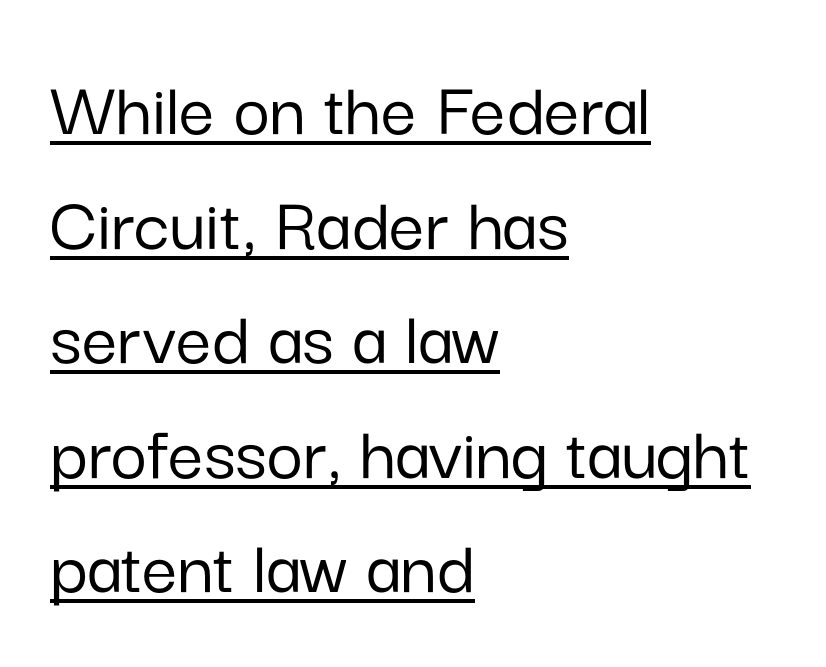
The image shows 79 px sans-serif type, upright; set left-aligned, normal line spacing (1.45x), normal letter spacing, underlined; low stroke contrast and a medium x-height.
